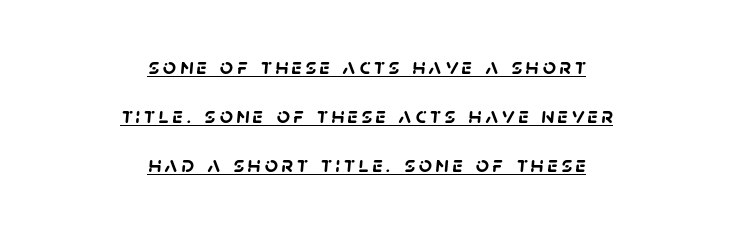
The image shows 23 px bold type; set centered, loose line spacing (2.12x), underlined.
